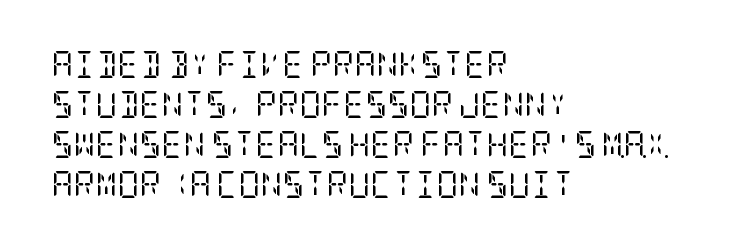
{"italic": "no", "bold": "no", "underline": "no", "align": "left", "line_spacing": "normal", "line_spacing_ratio": 1.48, "letter_spacing": "normal", "letter_spacing_em": 0.0, "glyph_px": 27}
